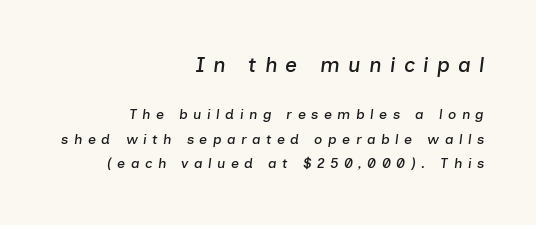
The typesetter chose a ragged-left arrangement here. If you drew a line through each stem, it would be angled. Scale decreases going downward across the two blocks. The face used here is rendered with a markedly widened letterfit. Bare-footed words on every line.
